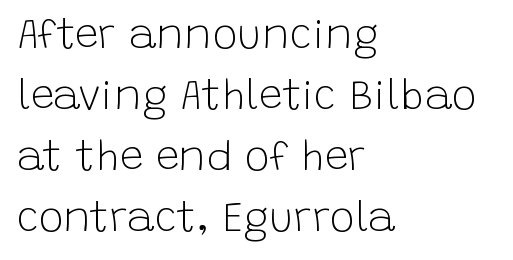
Q: Is the text bold? A: No.
Q: Is the text italic (slanted)? A: No, it is upright.
Q: Is the typeface a serif or a sans-serif typeface? A: Sans-serif.
Q: Is the text underlined? A: No.
Q: How is the paragraph aligned? A: Left-aligned.
Q: Is the spacing between letters normal or unusually wide? A: Normal.
Q: Is the spacing between lines tight, normal or loose? A: Normal.
Q: Width (condensed, normal, or wide)? A: Normal.
Q: Stroke contrast? A: Low.
Q: x-height? A: Large.
Q: Monospaced? A: No.
